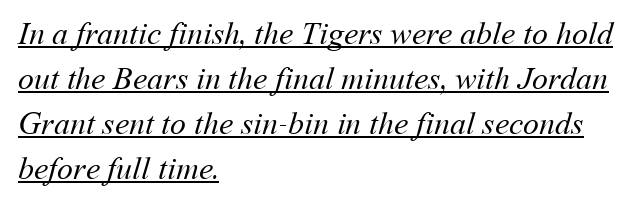
{"bold": "no", "weight": "regular", "width": "normal", "stroke_contrast": "medium", "x_height": "medium", "monospaced": "no", "underline": "yes", "align": "left", "line_spacing": "normal", "line_spacing_ratio": 1.41, "letter_spacing": "normal", "letter_spacing_em": 0.0, "glyph_px": 32}
